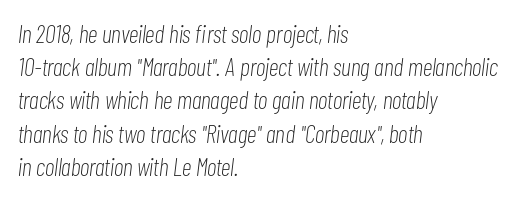
{"italic": "yes", "lean": "right", "slant_degrees": 7, "bold": "no", "underline": "no", "align": "left", "line_spacing": "normal", "line_spacing_ratio": 1.33, "letter_spacing": "normal", "letter_spacing_em": 0.0, "glyph_px": 25}
